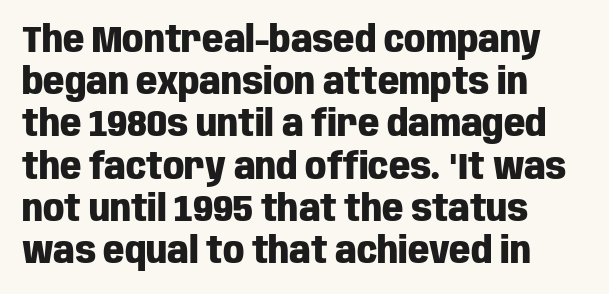
The image shows 37 px heavy, condensed sans-serif type, upright; set left-aligned, tight line spacing (1.14x), normal letter spacing, not underlined; low stroke contrast and a large x-height.
